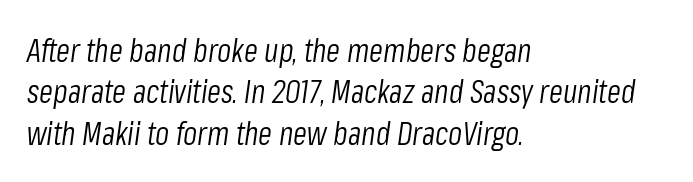
Layout note: lines flush left. In terms of letterspacing, this is plain default setting. Anything drawn beneath the words? Only blank space. This sample has the flowing, uneven cadence of proportional lettering. Designer's note — italics engaged.
